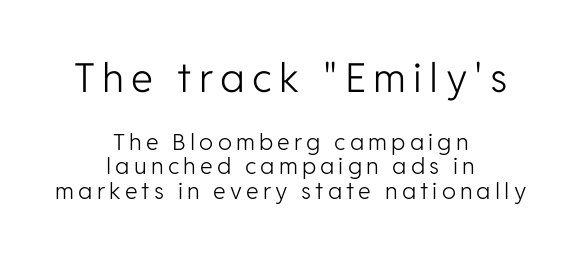
{"serif": "no", "italic": "no", "bold": "no", "weight": "light", "width": "normal", "stroke_contrast": "low", "x_height": "medium", "monospaced": "no", "underline": "no", "align": "center", "line_spacing": "tight", "line_spacing_ratio": 1.07, "larger_block": "first", "size_ratio": 1.74, "glyph_px": 40}
